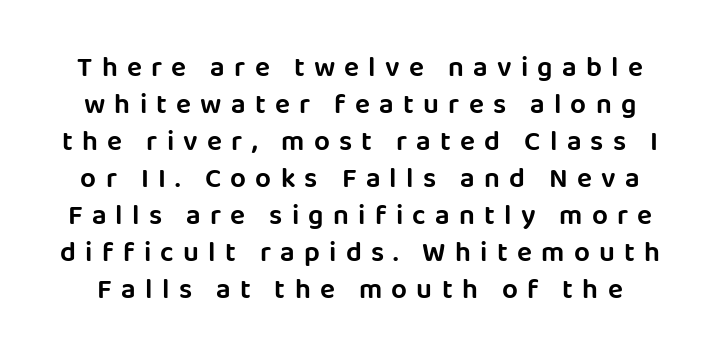
{"serif": "no", "italic": "no", "width": "normal", "stroke_contrast": "low", "x_height": "large", "monospaced": "no", "underline": "no", "line_spacing": "normal", "line_spacing_ratio": 1.32, "letter_spacing": "wide", "letter_spacing_em": 0.33, "glyph_px": 28}
